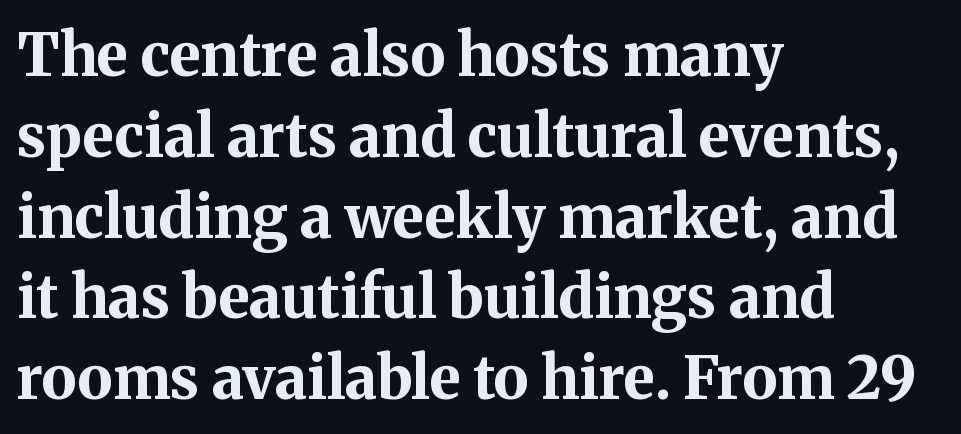
The image shows 59 px bold serif type, upright; set left-aligned, normal line spacing (1.37x), normal letter spacing, not underlined; medium stroke contrast and a medium x-height.
